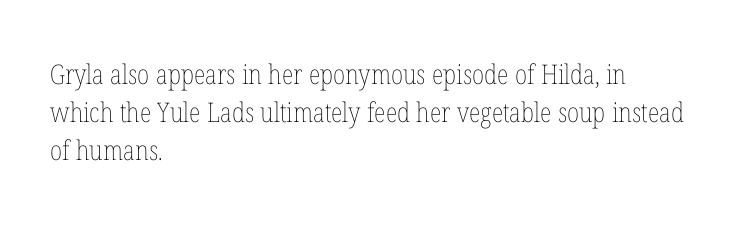
{"italic": "no", "bold": "no", "underline": "no", "align": "left", "line_spacing": "normal", "line_spacing_ratio": 1.41, "letter_spacing": "normal", "letter_spacing_em": 0.0, "glyph_px": 27}
